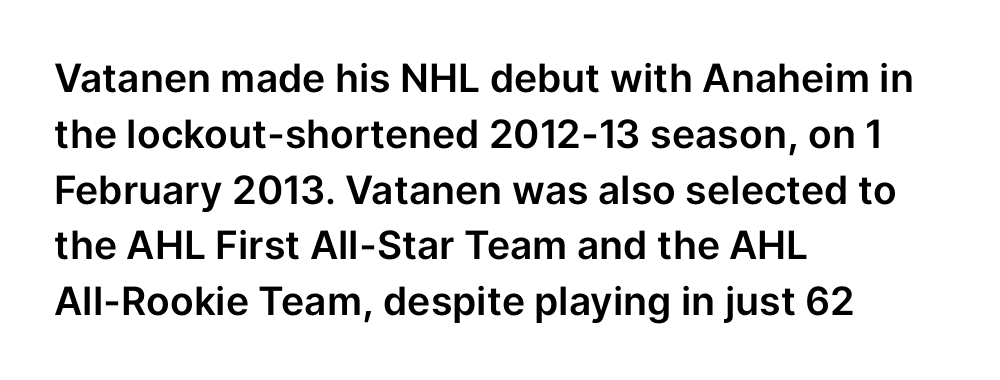
The image shows 39 px sans-serif type, upright; set left-aligned, normal line spacing (1.43x), normal letter spacing, not underlined; low stroke contrast and a medium x-height.
